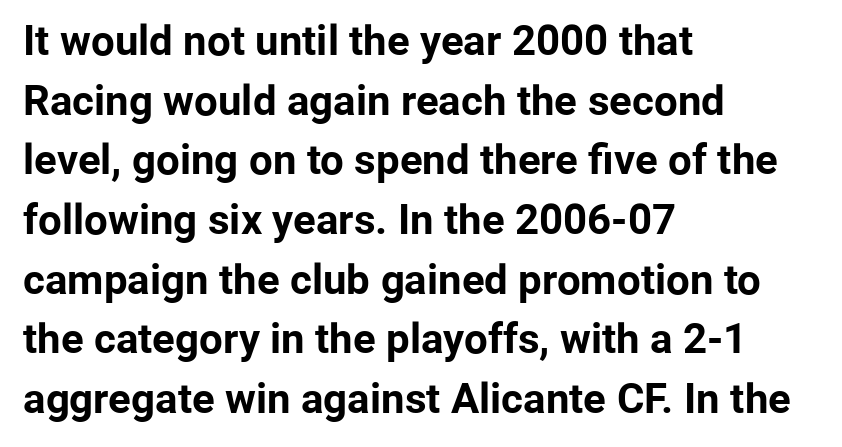
Q: Is the text bold? A: Yes.
Q: Is the text italic (slanted)? A: No, it is upright.
Q: Is the typeface a serif or a sans-serif typeface? A: Sans-serif.
Q: Is the text underlined? A: No.
Q: How is the paragraph aligned? A: Left-aligned.
Q: Is the spacing between letters normal or unusually wide? A: Normal.
Q: Is the spacing between lines tight, normal or loose? A: Normal.
Q: Width (condensed, normal, or wide)? A: Normal.
Q: Stroke contrast? A: Low.
Q: x-height? A: Medium.
Q: Monospaced? A: No.
